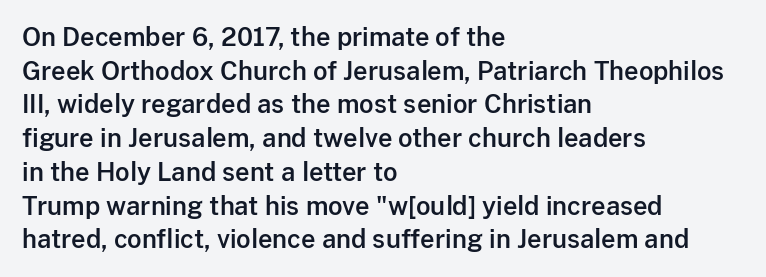
Caption: multi-line text, flush left, ragged right. The font's upright variant was chosen for this text. What stands out about the letter spacing? Nothing — it is the standard amount. Has an underline been added? It has not. This block has exactly the height ordinary leading produces.
